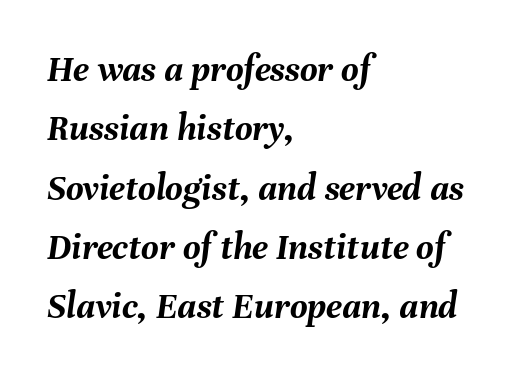
Think of a printed novel: that variable character pitch is what you see here. The leading is moderate, giving the passage an even texture. Caption: multi-line text, flush left, ragged right. The glyphs look as if they've been sheared to an angle. The foot of each line stays bare and open. Tracking here is standard; glyphs follow each other at the usual distance.
